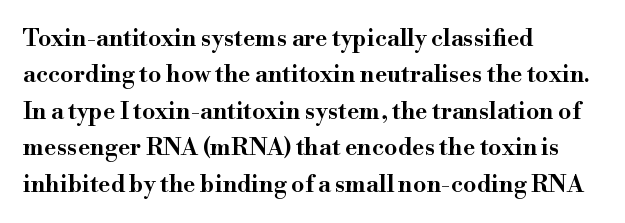
{"italic": "no", "bold": "semi", "underline": "no", "align": "left", "line_spacing": "normal", "line_spacing_ratio": 1.52, "letter_spacing": "normal", "letter_spacing_em": 0.0, "glyph_px": 24}
